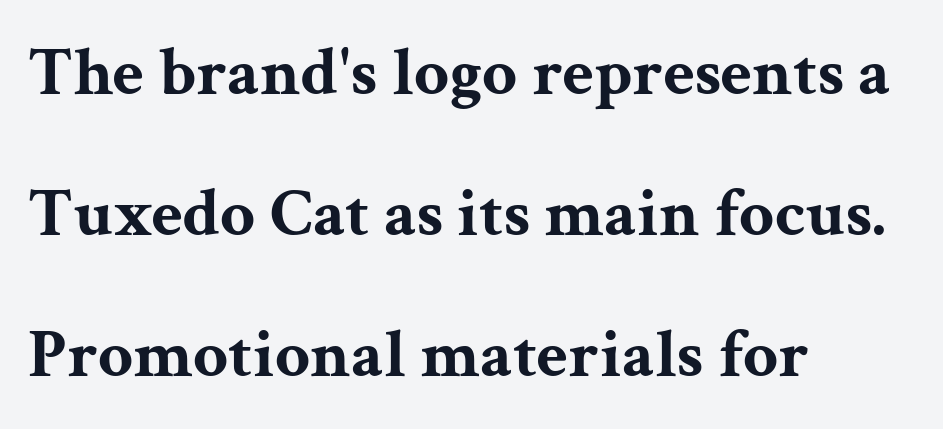
The image shows 69 px bold, wide serif type, upright; set left-aligned, loose line spacing (2.04x), normal letter spacing, not underlined; medium stroke contrast and a medium x-height.
